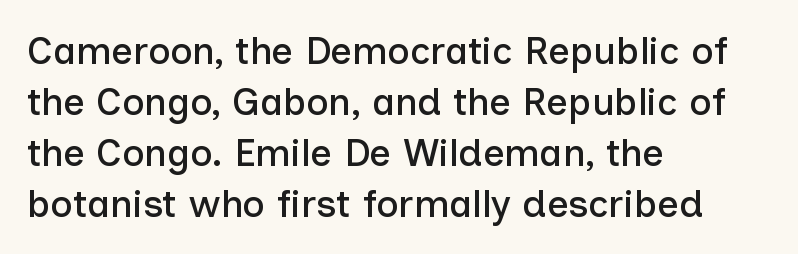
Q: Is the text italic (slanted)? A: No, it is upright.
Q: Is the typeface a serif or a sans-serif typeface? A: Sans-serif.
Q: Is the text underlined? A: No.
Q: How is the paragraph aligned? A: Left-aligned.
Q: Is the spacing between letters normal or unusually wide? A: Normal.
Q: Is the spacing between lines tight, normal or loose? A: Normal.
Q: Width (condensed, normal, or wide)? A: Normal.
Q: Stroke contrast? A: Low.
Q: x-height? A: Medium.
Q: Monospaced? A: No.
